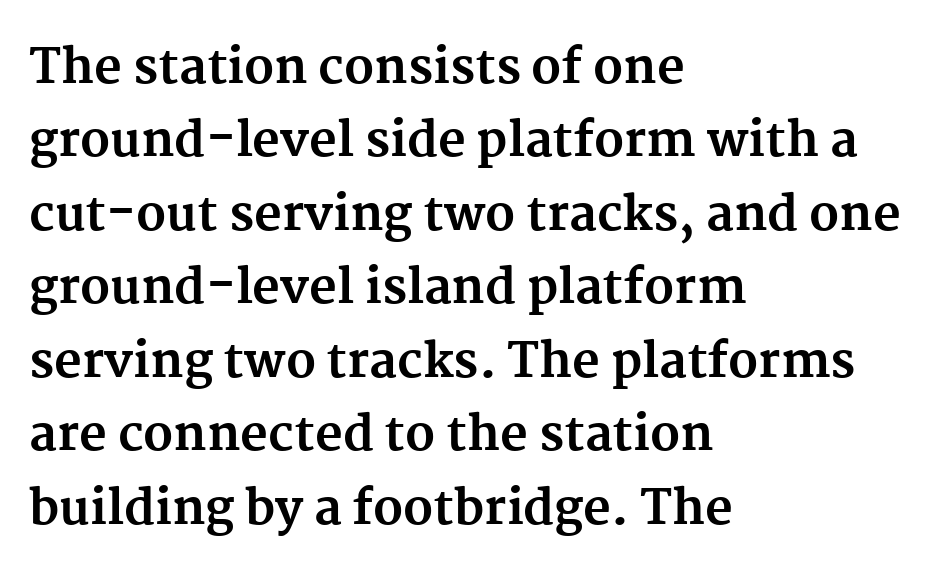
The image shows 48 px bold serif type, upright; set left-aligned, normal line spacing (1.53x), normal letter spacing, not underlined; medium stroke contrast and a medium x-height.
